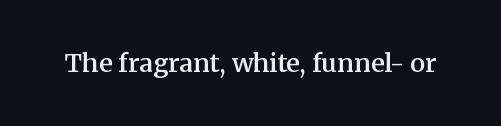
{"italic": "no", "bold": "semi", "underline": "no", "letter_spacing": "normal", "letter_spacing_em": 0.0, "glyph_px": 25}
